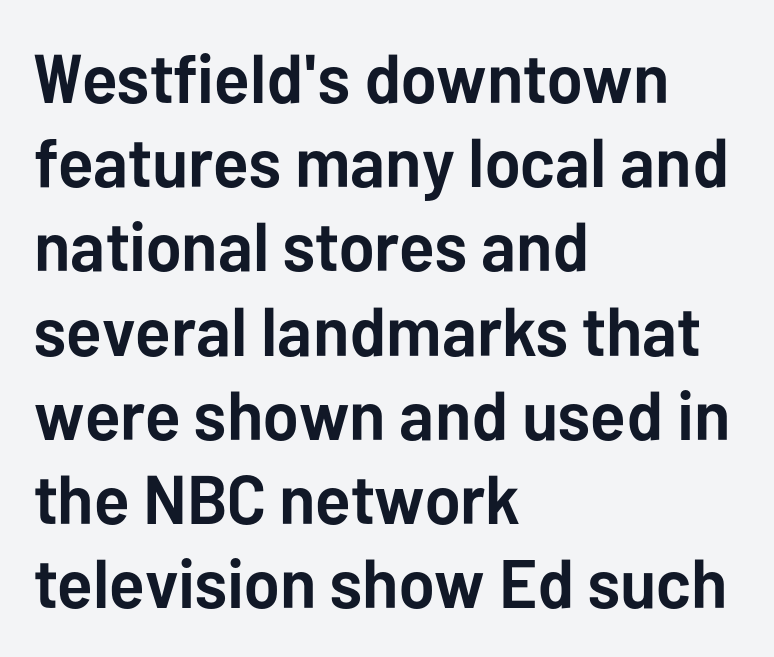
Q: Is the text bold? A: Yes.
Q: Is the text italic (slanted)? A: No, it is upright.
Q: Is the typeface a serif or a sans-serif typeface? A: Sans-serif.
Q: Is the text underlined? A: No.
Q: How is the paragraph aligned? A: Left-aligned.
Q: Is the spacing between letters normal or unusually wide? A: Normal.
Q: Width (condensed, normal, or wide)? A: Normal.
Q: Stroke contrast? A: Low.
Q: x-height? A: Medium.
Q: Monospaced? A: No.
